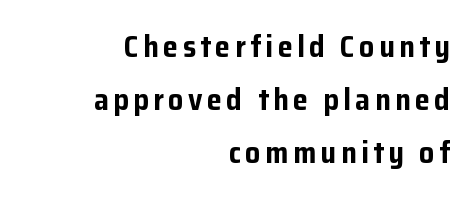
Q: Is the text bold? A: Yes.
Q: Is the text italic (slanted)? A: No, it is upright.
Q: Is the typeface a serif or a sans-serif typeface? A: Sans-serif.
Q: Is the text underlined? A: No.
Q: How is the paragraph aligned? A: Right-aligned.
Q: Width (condensed, normal, or wide)? A: Normal.
Q: Stroke contrast? A: Low.
Q: x-height? A: Medium.
Q: Monospaced? A: No.
